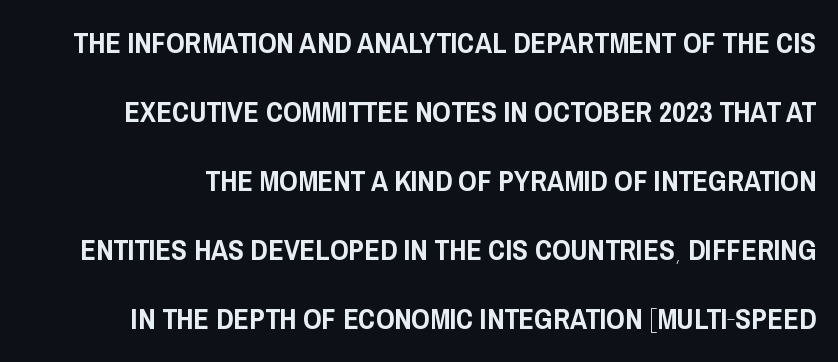
Q: Is the text italic (slanted)? A: No, it is upright.
Q: Is the typeface a serif or a sans-serif typeface? A: Sans-serif.
Q: Is the text underlined? A: No.
Q: Is the spacing between letters normal or unusually wide? A: Normal.
Q: Is the spacing between lines tight, normal or loose? A: Loose.
Q: Width (condensed, normal, or wide)? A: Condensed.
Q: Stroke contrast? A: Low.
Q: x-height? A: Large.
Q: Monospaced? A: No.
